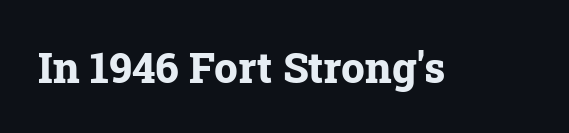
Regarding serifs, this sample has them. Tall strokes in this sample are plumb rather than angled. Set as a true bold cut, around the 700 mark. The words here are not underlined.
